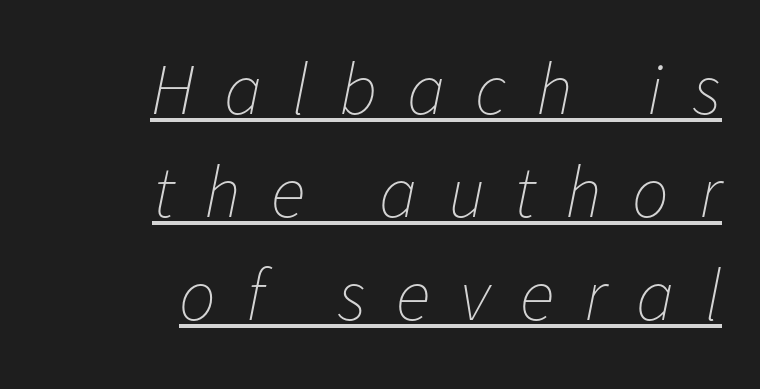
Q: Is the text bold? A: No.
Q: Is the text italic (slanted)? A: Yes, it leans right by about 11 degrees.
Q: Is the text underlined? A: Yes.
Q: How is the paragraph aligned? A: Right-aligned.
Q: Is the spacing between letters normal or unusually wide? A: Unusually wide.
Q: Is the spacing between lines tight, normal or loose? A: Normal.
Q: Width (condensed, normal, or wide)? A: Normal.
Q: Stroke contrast? A: Low.
Q: x-height? A: Medium.
Q: Monospaced? A: No.
